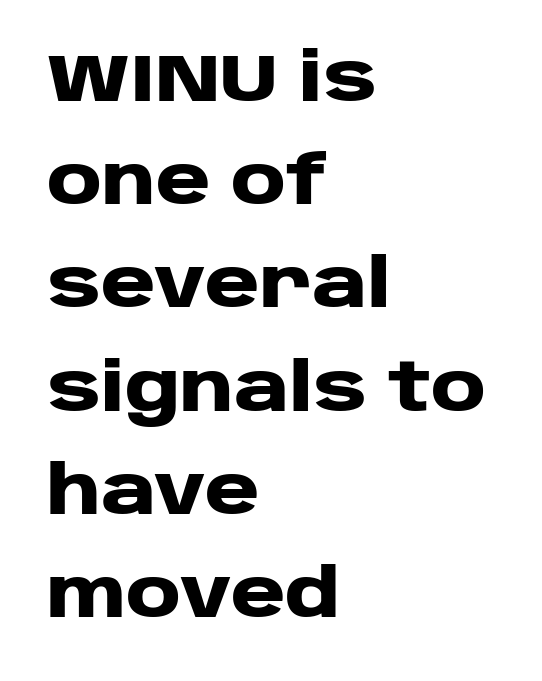
{"serif": "no", "italic": "no", "bold": "yes", "weight": "heavy", "width": "wide", "stroke_contrast": "low", "x_height": "large", "monospaced": "no", "underline": "no", "align": "left", "line_spacing": "normal", "line_spacing_ratio": 1.54, "letter_spacing": "normal", "letter_spacing_em": 0.0, "glyph_px": 67}
